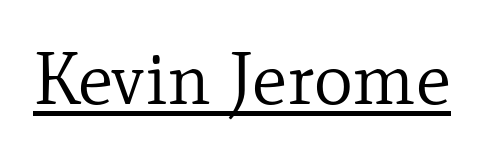
{"serif": "yes", "italic": "no", "bold": "no", "weight": "regular", "width": "normal", "stroke_contrast": "low", "x_height": "small", "monospaced": "no", "underline": "yes", "letter_spacing": "normal", "letter_spacing_em": 0.0, "glyph_px": 74}
